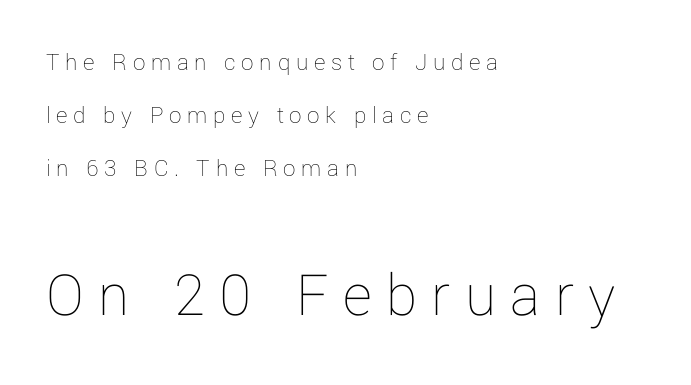
Visually the block forms a straight wall on the left and a jagged coastline on the right. Substantial extra tracking has been applied to these lines. Letters rest on an invisible, unmarked baseline. The weight tops out at a normal text grade.
